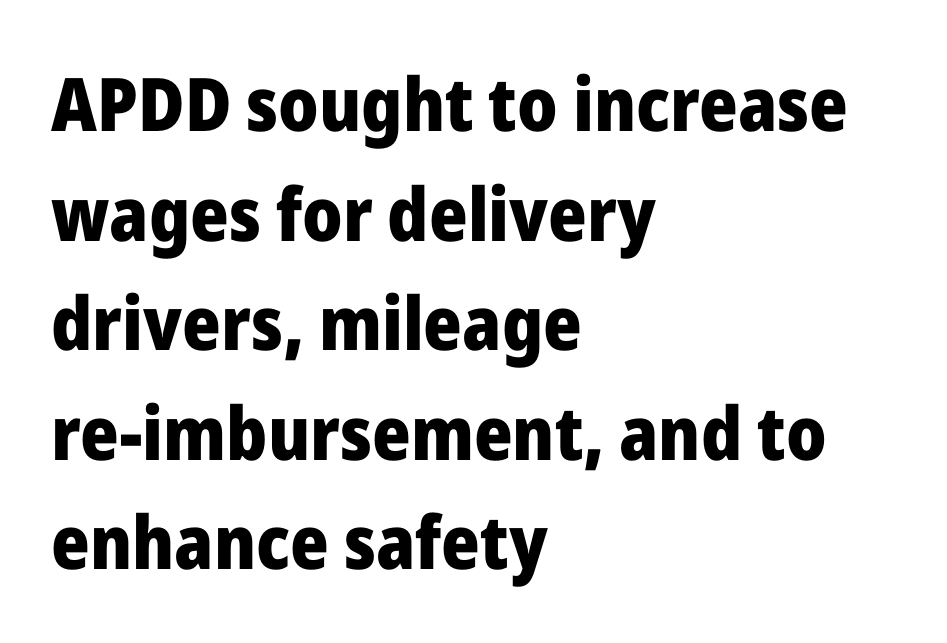
To sum up the face: it is a sans, with no serifs. A typesetter would mark this as roman, not italic. Summary of weight: heavy, a full bold. Interline gaps are of average width in this sample.
